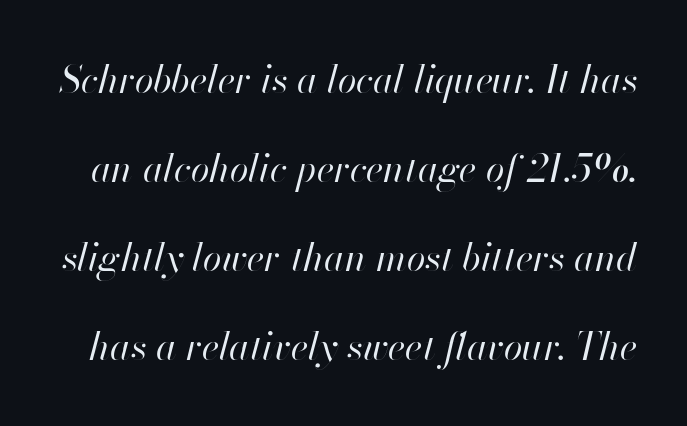
{"italic": "yes", "lean": "right", "slant_degrees": 13, "bold": "no", "weight": "regular", "width": "normal", "stroke_contrast": "high", "x_height": "small", "monospaced": "no", "underline": "no", "line_spacing": "loose", "line_spacing_ratio": 2.34, "letter_spacing": "normal", "letter_spacing_em": 0.0, "glyph_px": 38}
